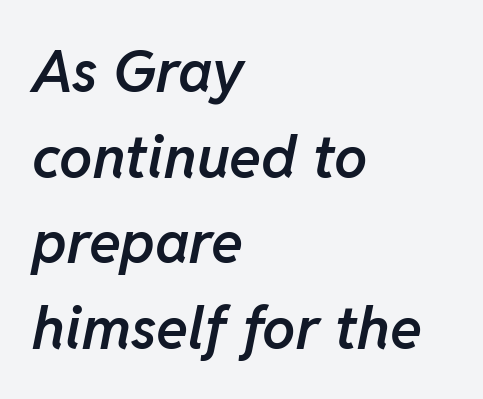
Q: Is the text bold? A: Semi-bold.
Q: Is the text italic (slanted)? A: Yes, it leans right by about 11 degrees.
Q: Is the text underlined? A: No.
Q: How is the paragraph aligned? A: Left-aligned.
Q: Is the spacing between letters normal or unusually wide? A: Normal.
Q: Is the spacing between lines tight, normal or loose? A: Normal.
Q: Width (condensed, normal, or wide)? A: Normal.
Q: Stroke contrast? A: Low.
Q: x-height? A: Medium.
Q: Monospaced? A: No.
